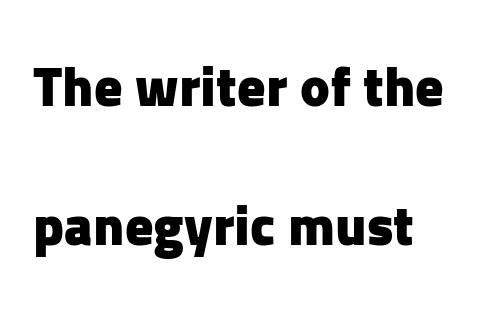
{"serif": "no", "italic": "no", "bold": "yes", "weight": "heavy", "width": "normal", "stroke_contrast": "low", "x_height": "medium", "monospaced": "no", "underline": "no", "align": "left", "line_spacing": "loose", "line_spacing_ratio": 2.49, "letter_spacing": "normal", "letter_spacing_em": 0.0, "glyph_px": 56}
